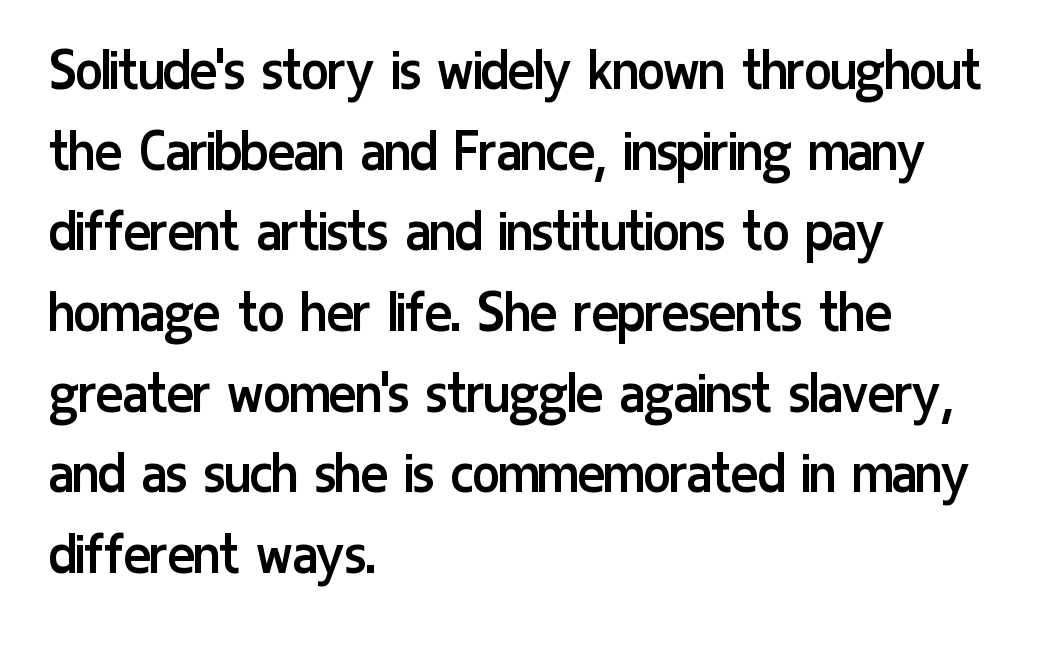
Q: Is the text bold? A: No.
Q: Is the text italic (slanted)? A: No, it is upright.
Q: Is the typeface a serif or a sans-serif typeface? A: Sans-serif.
Q: Is the text underlined? A: No.
Q: How is the paragraph aligned? A: Left-aligned.
Q: Is the spacing between letters normal or unusually wide? A: Normal.
Q: Is the spacing between lines tight, normal or loose? A: Normal.
Q: Width (condensed, normal, or wide)? A: Condensed.
Q: Stroke contrast? A: Low.
Q: x-height? A: Medium.
Q: Monospaced? A: No.
